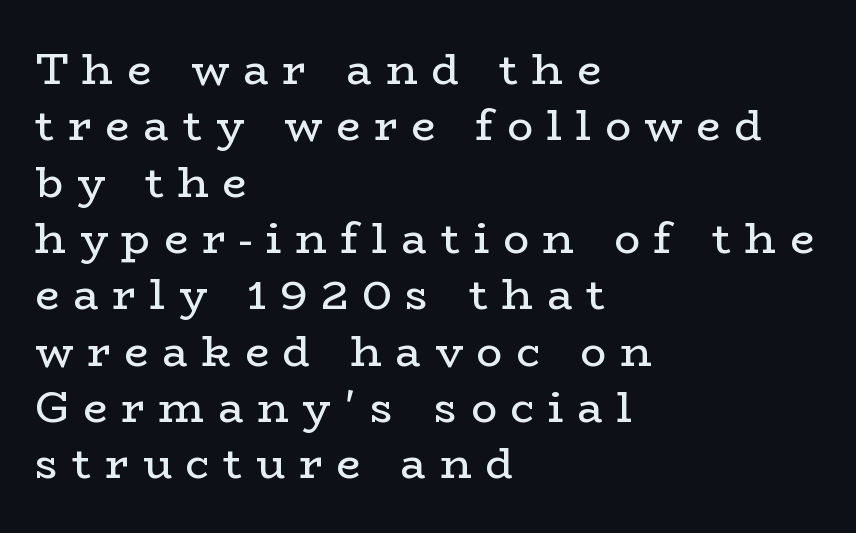
Q: Is the text bold? A: No.
Q: Is the text italic (slanted)? A: No, it is upright.
Q: Is the typeface a serif or a sans-serif typeface? A: Serif.
Q: Is the text underlined? A: No.
Q: How is the paragraph aligned? A: Left-aligned.
Q: Is the spacing between letters normal or unusually wide? A: Unusually wide.
Q: Is the spacing between lines tight, normal or loose? A: Normal.
Q: Width (condensed, normal, or wide)? A: Wide.
Q: Stroke contrast? A: Low.
Q: x-height? A: Medium.
Q: Monospaced? A: No.
